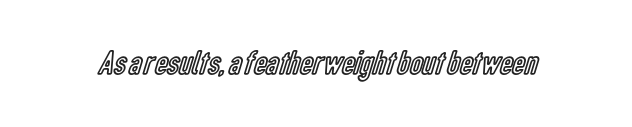
{"width": "condensed", "x_height": "medium", "monospaced": "no", "underline": "no", "letter_spacing": "normal", "letter_spacing_em": 0.0, "glyph_px": 35}
